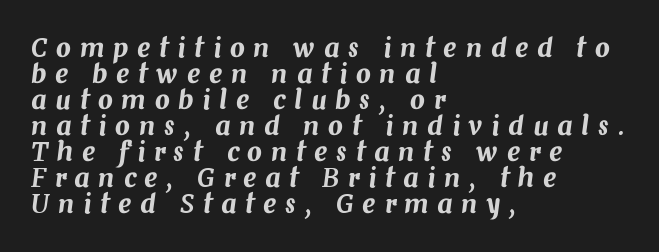
The image shows 26 px text type, italic (leaning right); set left-aligned, tight line spacing (1.0x), unusually wide letter spacing (+0.34 em), not underlined.
